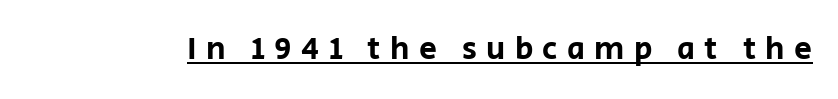
Q: Is the text italic (slanted)? A: No, it is upright.
Q: Is the typeface a serif or a sans-serif typeface? A: Sans-serif.
Q: Is the text underlined? A: Yes.
Q: Is the spacing between letters normal or unusually wide? A: Unusually wide.
Q: Width (condensed, normal, or wide)? A: Normal.
Q: Stroke contrast? A: Low.
Q: x-height? A: Large.
Q: Monospaced? A: No.
